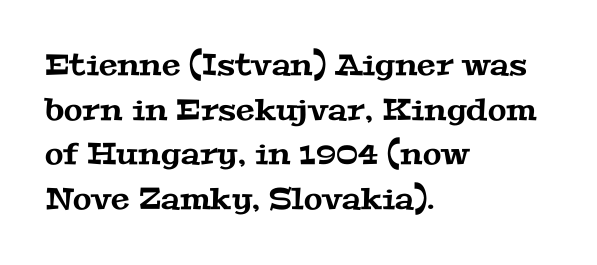
The image shows 30 px wide serif type; set left-aligned, normal line spacing (1.49x), normal letter spacing, not underlined; medium stroke contrast and a medium x-height.
